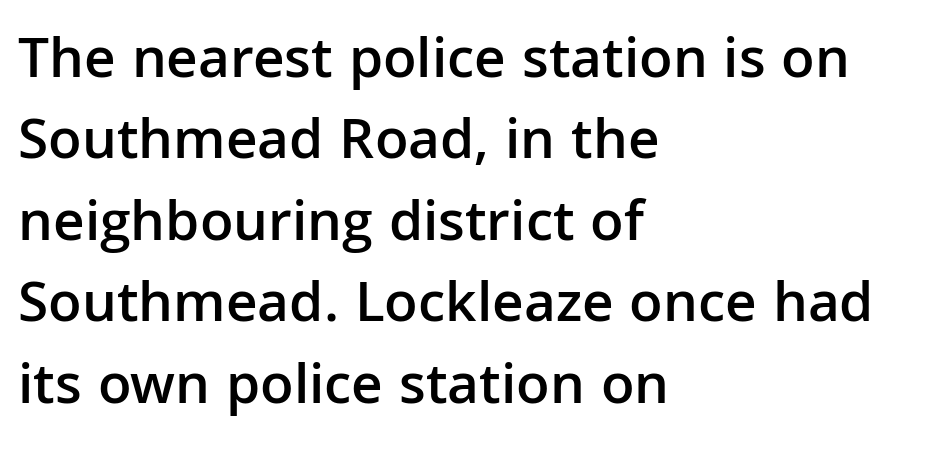
{"serif": "no", "italic": "no", "bold": "semi", "weight": "semibold", "width": "normal", "stroke_contrast": "low", "x_height": "medium", "monospaced": "no", "underline": "no", "align": "left", "line_spacing": "normal", "line_spacing_ratio": 1.38, "letter_spacing": "normal", "letter_spacing_em": 0.0, "glyph_px": 59}
